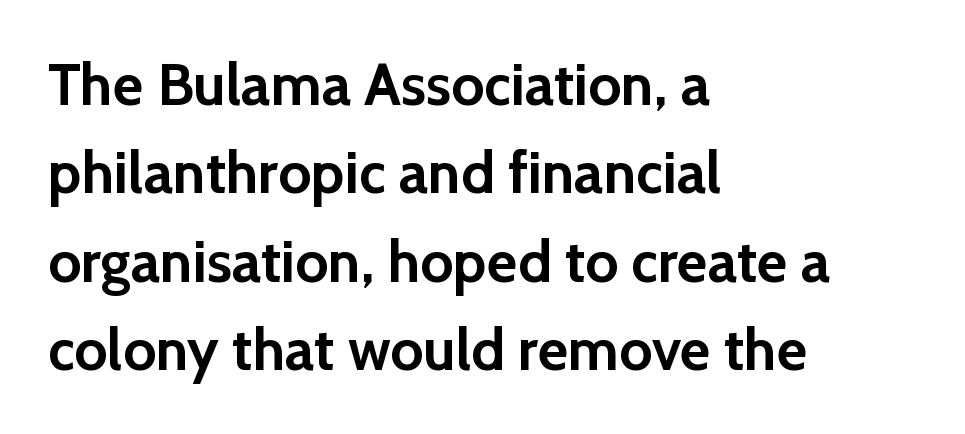
The image shows 59 px semibold sans-serif type, upright; set left-aligned, normal line spacing (1.5x), normal letter spacing, not underlined; a medium x-height.
